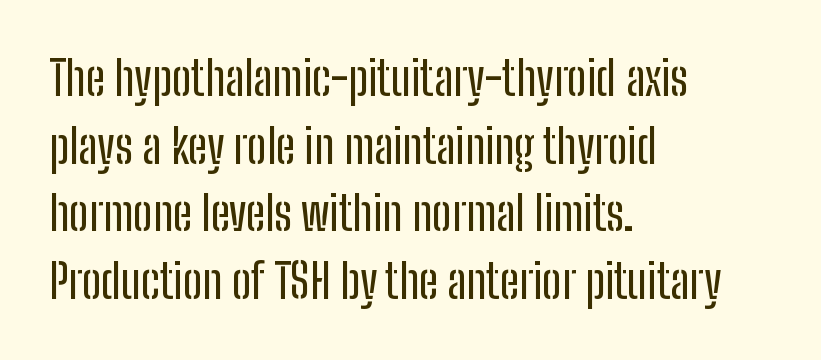
The image shows 47 px condensed sans-serif type, upright; set left-aligned, normal line spacing (1.44x), normal letter spacing, not underlined; low stroke contrast and a medium x-height.
